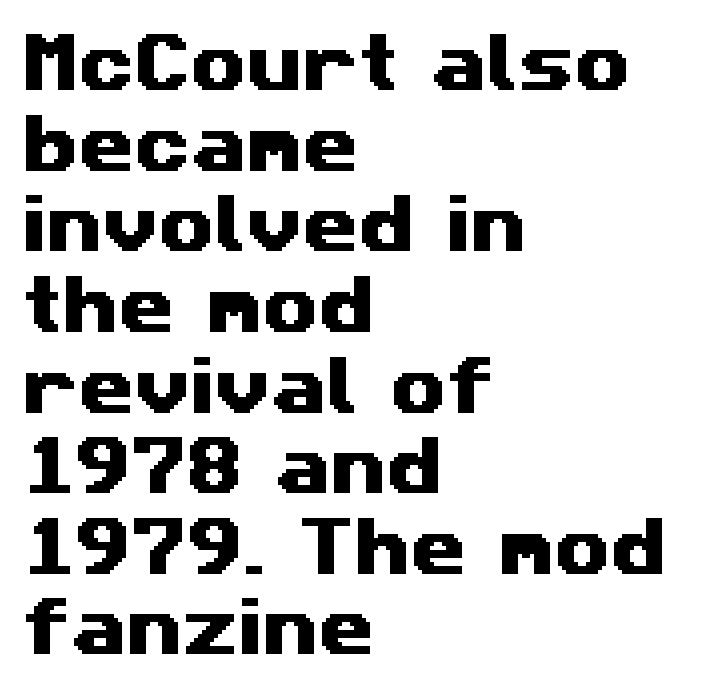
{"serif": "no", "width": "wide", "stroke_contrast": "medium", "x_height": "medium", "monospaced": "no", "underline": "no", "align": "left", "line_spacing": "normal", "line_spacing_ratio": 1.26, "letter_spacing": "normal", "letter_spacing_em": 0.0, "glyph_px": 64}
